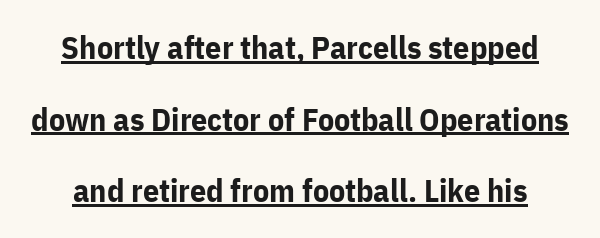
Vertically, the passage feels expansive, rows floating well apart. Decoration check: the copy is underlined. The letterforms sit shoulder to shoulder at normal distance. The letters advance in unequal steps, a hallmark of proportional type. Observe the absence of serifs on each vertical stroke in this sample.
